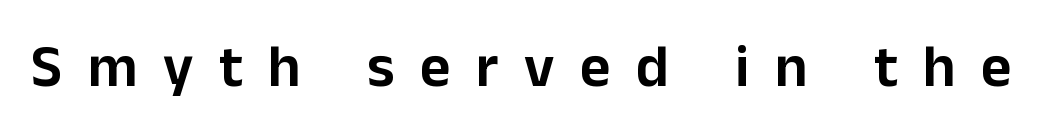
Q: Is the text italic (slanted)? A: No, it is upright.
Q: Is the typeface a serif or a sans-serif typeface? A: Sans-serif.
Q: Is the text underlined? A: No.
Q: Is the spacing between letters normal or unusually wide? A: Unusually wide.
Q: Width (condensed, normal, or wide)? A: Normal.
Q: Stroke contrast? A: Low.
Q: x-height? A: Medium.
Q: Monospaced? A: No.
